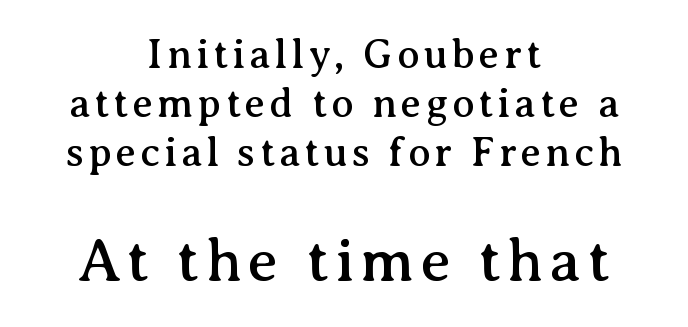
The image shows 61 px serif type, upright; set centered, line spacing 1.19x, not underlined; the second (bottom) block is 1.49x larger; medium stroke contrast and a medium x-height.
